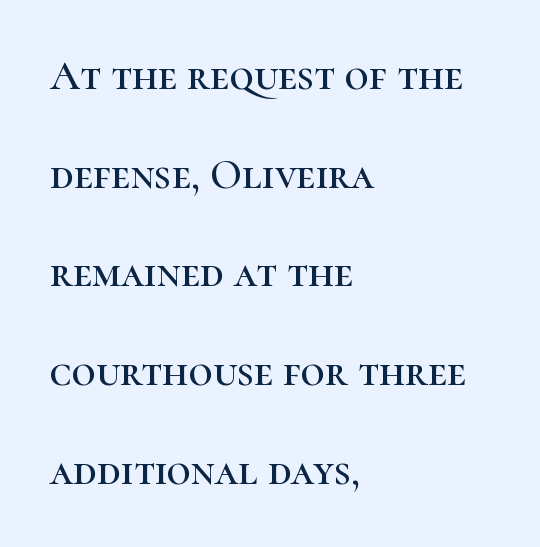
{"serif": "yes", "italic": "no", "width": "normal", "stroke_contrast": "high", "x_height": "medium", "monospaced": "no", "underline": "no", "align": "left", "line_spacing": "loose", "line_spacing_ratio": 2.35, "letter_spacing": "normal", "letter_spacing_em": 0.0, "glyph_px": 42}
